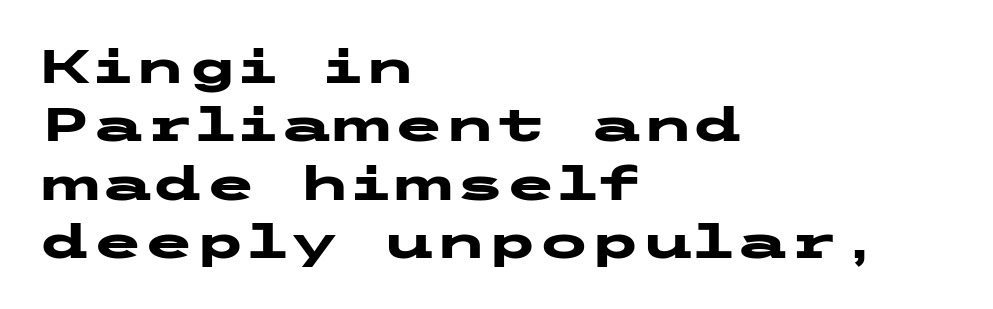
{"serif": "no", "italic": "no", "bold": "yes", "weight": "heavy", "width": "wide", "stroke_contrast": "low", "x_height": "medium", "underline": "no", "align": "left", "line_spacing_ratio": 1.24, "letter_spacing": "normal", "letter_spacing_em": 0.0, "glyph_px": 47}
